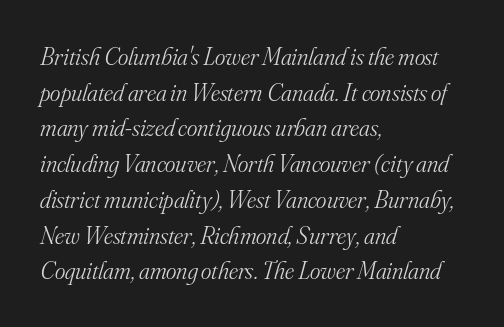
{"italic": "yes", "lean": "right", "slant_degrees": 16, "bold": "no", "underline": "no", "align": "left", "line_spacing": "normal", "line_spacing_ratio": 1.43, "letter_spacing": "normal", "letter_spacing_em": 0.0, "glyph_px": 25}
